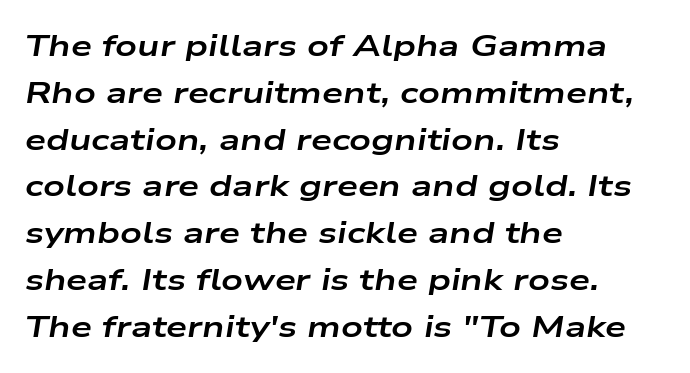
Spacing between characters is what you'd get straight out of the box. Line beginnings align vertically; line endings do not. The face used here has a pronounced slope to its letters. Weight: bold. If you measured baseline to baseline, you'd find a middling distance.
